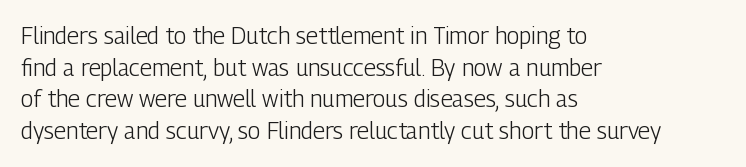
{"italic": "no", "bold": "no", "underline": "no", "align": "left", "line_spacing": "normal", "line_spacing_ratio": 1.38, "letter_spacing": "normal", "letter_spacing_em": 0.0, "glyph_px": 23}
